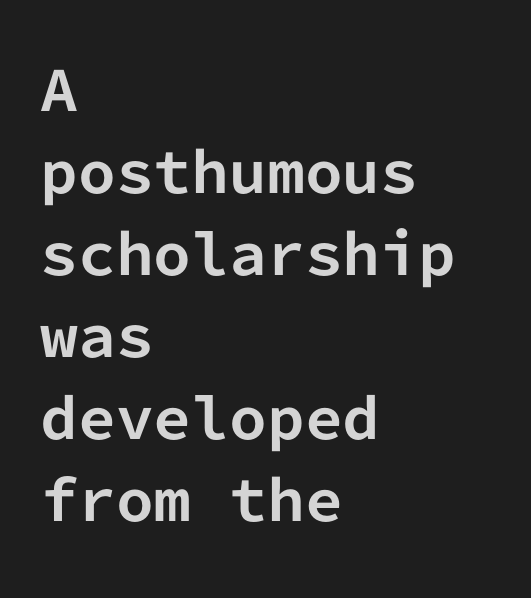
Serifs: no, the terminals of the letterforms are clean. Leading matches the norm, producing a regular column. Upright lettering throughout. The face used here is monospaced, like something from a code editor.
